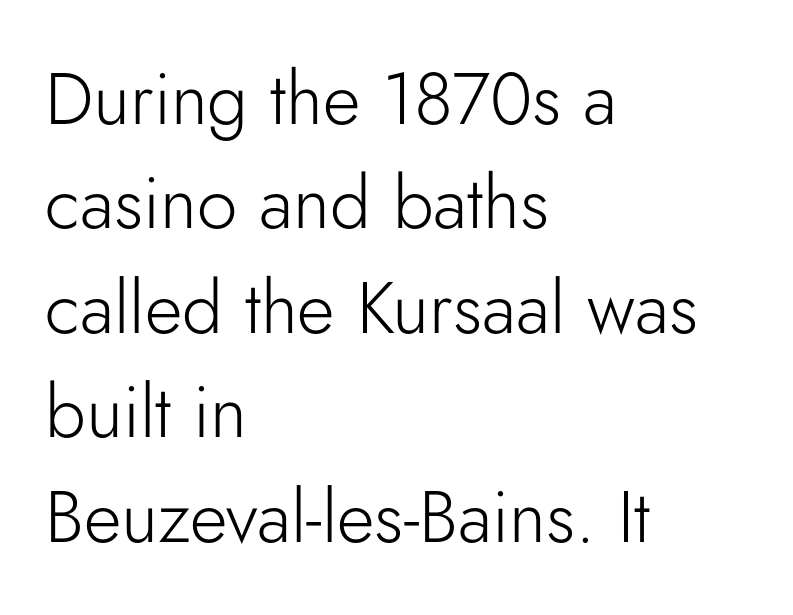
The image shows 73 px light sans-serif type, upright; set left-aligned, normal line spacing (1.43x), normal letter spacing, not underlined; low stroke contrast and a small x-height.
